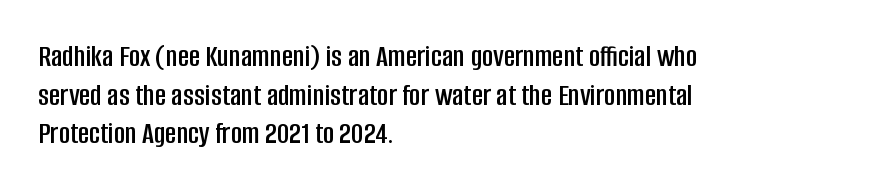
The image shows 31 px condensed sans-serif type, upright; set left-aligned, normal line spacing (1.25x), normal letter spacing, not underlined; low stroke contrast and a large x-height.
